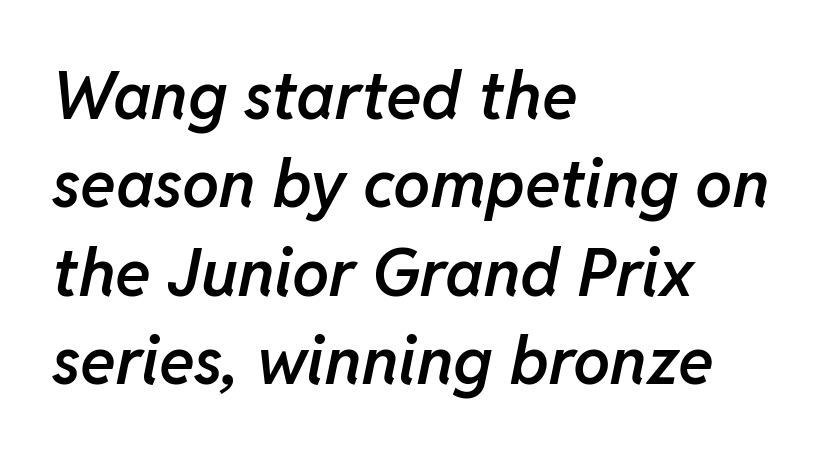
The face used here is a semibold: visibly heavier than regular, lighter than bold. A bare baseline throughout the passage. Students, note that the glyphs here touch the page at normal intervals. Each letter keeps its own natural width here, so spacing adapts to shape. Tall strokes in this sample are angled rather than plumb. The lines sit at an ordinary, default distance from one another.
